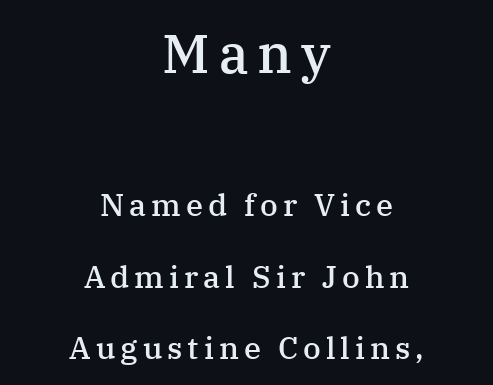
{"serif": "yes", "italic": "no", "bold": "semi", "weight": "semibold", "width": "normal", "stroke_contrast": "medium", "x_height": "medium", "monospaced": "no", "underline": "no", "align": "center", "line_spacing": "loose", "line_spacing_ratio": 2.3, "larger_block": "first", "size_ratio": 1.74, "glyph_px": 54}
